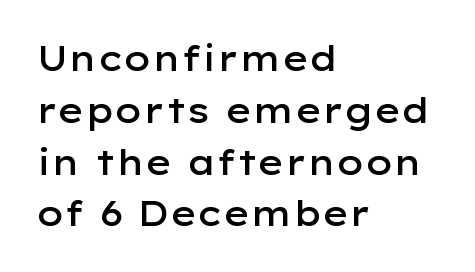
{"serif": "no", "italic": "no", "bold": "semi", "weight": "semibold", "width": "wide", "stroke_contrast": "low", "x_height": "medium", "monospaced": "no", "underline": "no", "align": "left", "line_spacing": "normal", "line_spacing_ratio": 1.48, "letter_spacing": "normal", "letter_spacing_em": 0.0, "glyph_px": 35}
